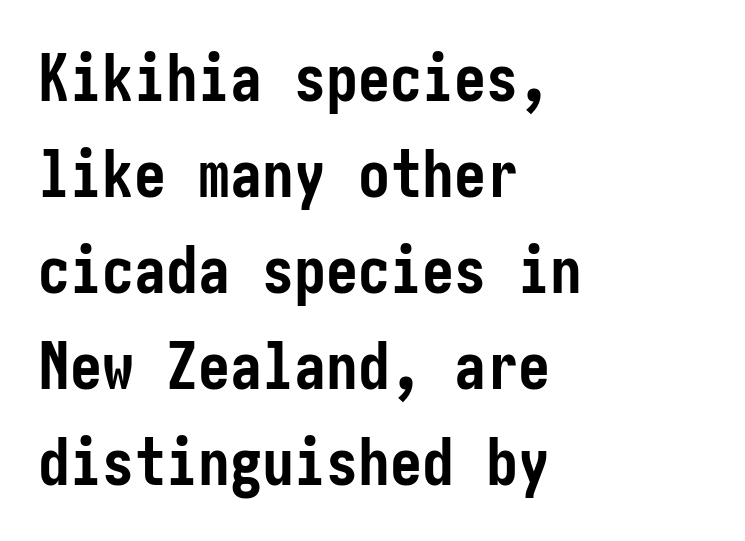
The image shows 64 px semibold, condensed sans-serif type, upright; set left-aligned, normal line spacing (1.5x), normal letter spacing, not underlined; low stroke contrast and a medium x-height.
